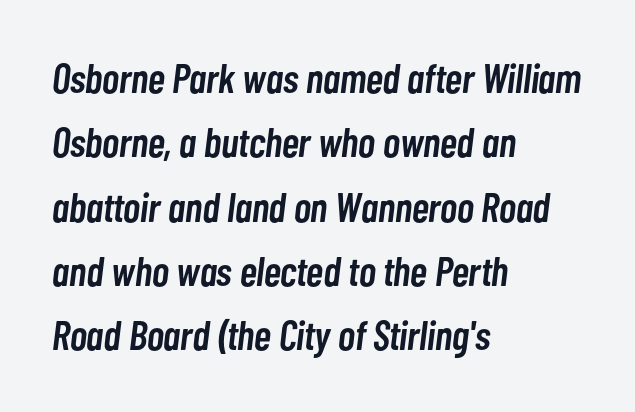
The block of text has a typical density, with ordinary space between rows. Is this a fixed-width face? No — the glyphs have proportional, varying widths. The passage shown leans; its letterforms are oblique. The rendering keeps characters at their native spacing. A semibold gives these letters moderate extra thickness, short of bold.
